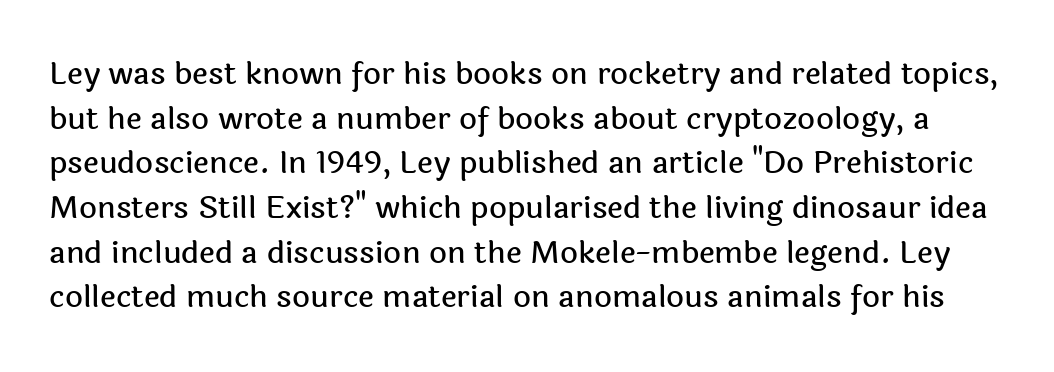
Q: Is the text italic (slanted)? A: No, it is upright.
Q: Is the typeface a serif or a sans-serif typeface? A: Sans-serif.
Q: Is the text underlined? A: No.
Q: Is the spacing between letters normal or unusually wide? A: Normal.
Q: Is the spacing between lines tight, normal or loose? A: Normal.
Q: Width (condensed, normal, or wide)? A: Normal.
Q: x-height? A: Medium.
Q: Monospaced? A: No.
